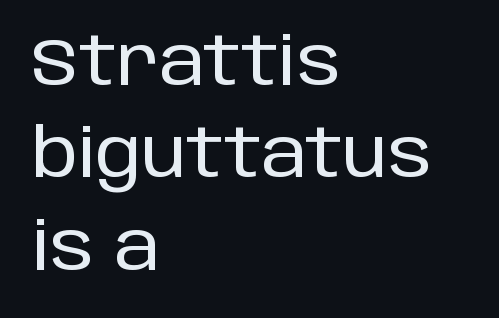
{"serif": "no", "italic": "no", "width": "normal", "stroke_contrast": "low", "x_height": "large", "monospaced": "no", "underline": "no", "align": "left", "line_spacing": "normal", "line_spacing_ratio": 1.4, "letter_spacing": "normal", "letter_spacing_em": 0.0, "glyph_px": 66}
